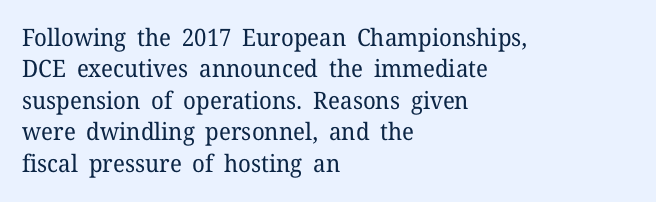
The image shows 24 px text type, upright; set left-aligned, normal line spacing (1.31x), normal letter spacing, not underlined.
